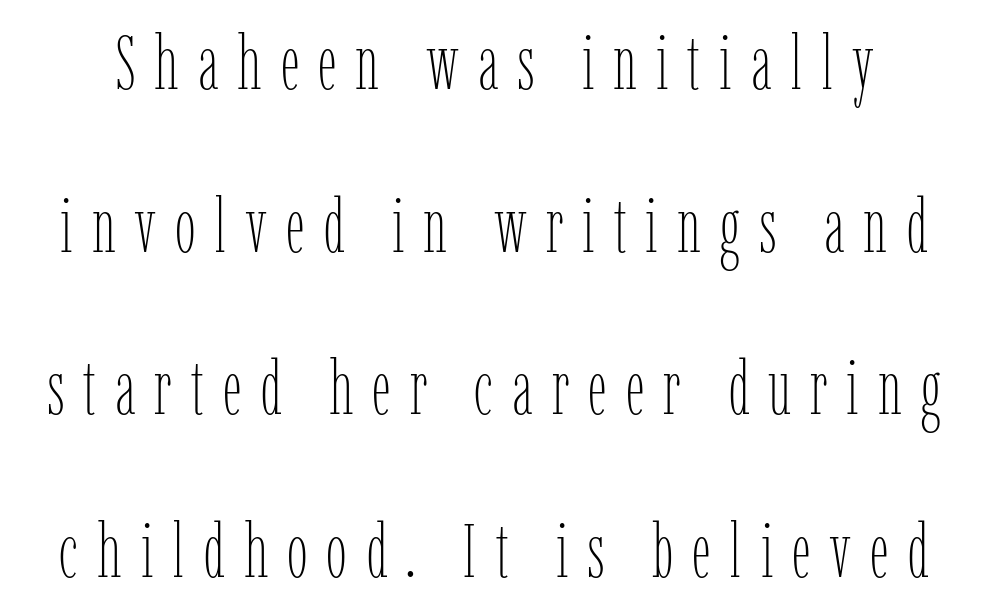
{"italic": "no", "bold": "no", "weight": "thin", "width": "condensed", "stroke_contrast": "low", "x_height": "medium", "monospaced": "no", "underline": "no", "line_spacing": "loose", "line_spacing_ratio": 2.17, "letter_spacing": "wide", "letter_spacing_em": 0.25, "glyph_px": 75}
